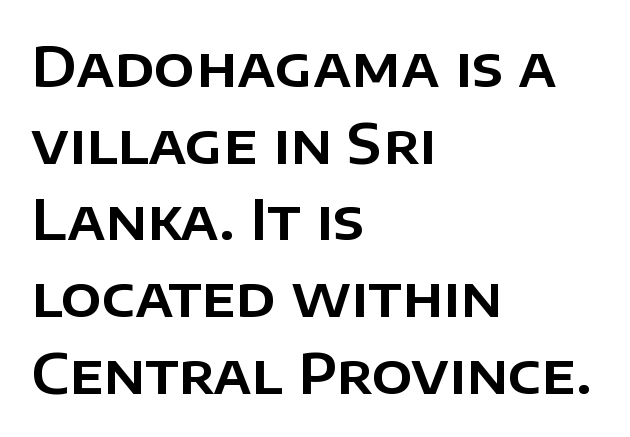
Q: Is the text italic (slanted)? A: No, it is upright.
Q: Is the typeface a serif or a sans-serif typeface? A: Sans-serif.
Q: Is the text underlined? A: No.
Q: How is the paragraph aligned? A: Left-aligned.
Q: Is the spacing between letters normal or unusually wide? A: Normal.
Q: Is the spacing between lines tight, normal or loose? A: Normal.
Q: Width (condensed, normal, or wide)? A: Normal.
Q: Stroke contrast? A: Low.
Q: x-height? A: Large.
Q: Monospaced? A: No.
